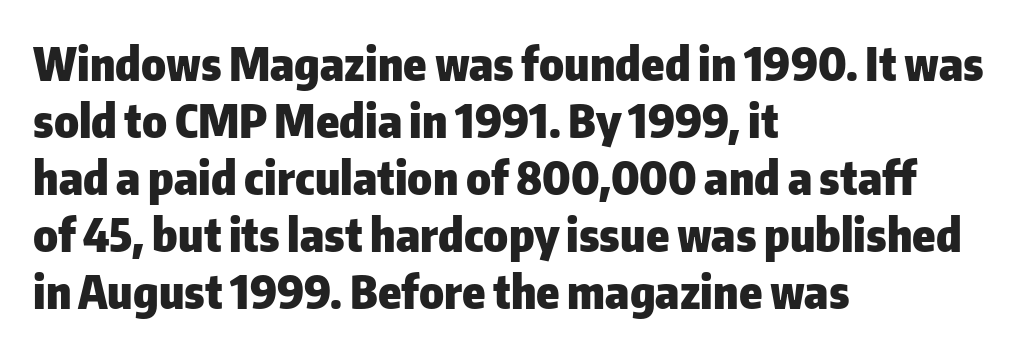
Type without underlining. The designer went with a sans here, leaving each stem footless. The type sits square on the baseline with zero lean. One-word summary of the alignment: left.
